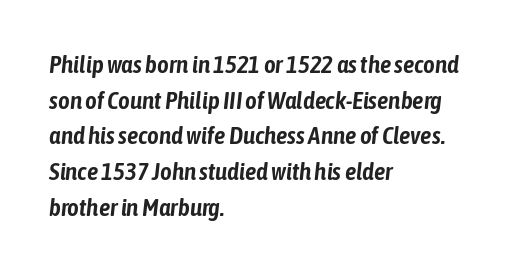
The image shows 25 px text type, italic (leaning right); set left-aligned, normal line spacing (1.43x), normal letter spacing, not underlined.
